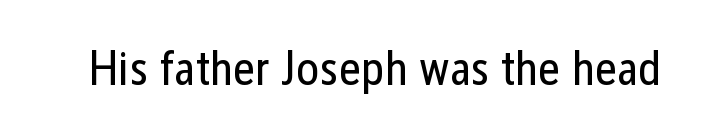
Q: Is the text bold? A: No.
Q: Is the text italic (slanted)? A: No, it is upright.
Q: Is the typeface a serif or a sans-serif typeface? A: Sans-serif.
Q: Is the text underlined? A: No.
Q: Is the spacing between letters normal or unusually wide? A: Normal.
Q: Width (condensed, normal, or wide)? A: Condensed.
Q: Stroke contrast? A: Low.
Q: x-height? A: Medium.
Q: Monospaced? A: No.
